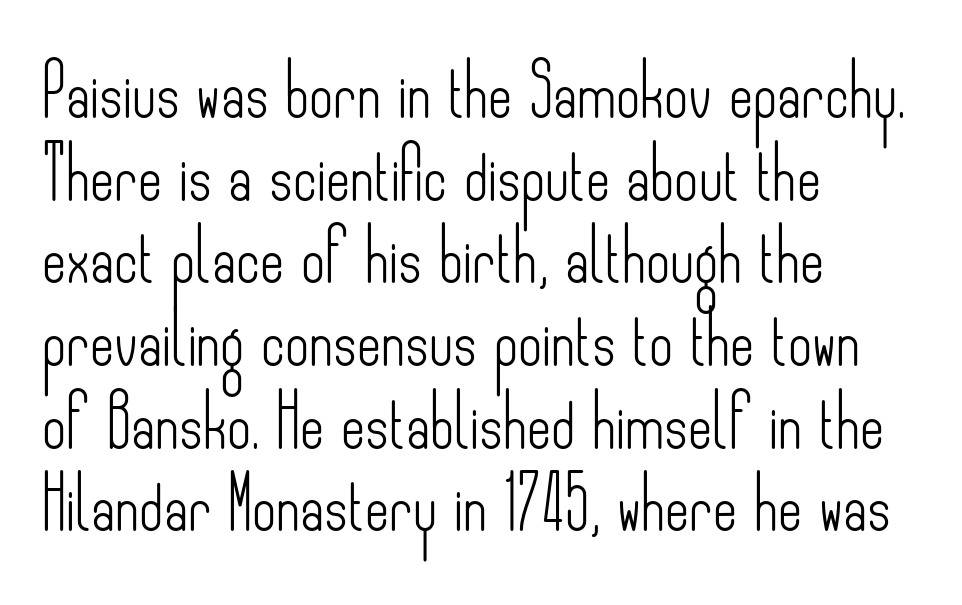
Q: Is the text bold? A: No.
Q: Is the text italic (slanted)? A: No, it is upright.
Q: Is the typeface a serif or a sans-serif typeface? A: Sans-serif.
Q: Is the text underlined? A: No.
Q: How is the paragraph aligned? A: Left-aligned.
Q: Is the spacing between letters normal or unusually wide? A: Normal.
Q: Is the spacing between lines tight, normal or loose? A: Normal.
Q: Width (condensed, normal, or wide)? A: Condensed.
Q: Stroke contrast? A: Low.
Q: x-height? A: Small.
Q: Monospaced? A: No.
